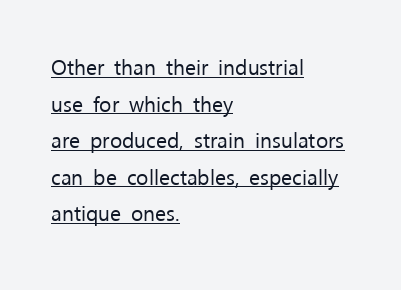
{"italic": "no", "bold": "no", "underline": "yes", "align": "left", "line_spacing_ratio": 1.74, "letter_spacing": "normal", "letter_spacing_em": 0.0, "glyph_px": 21}
